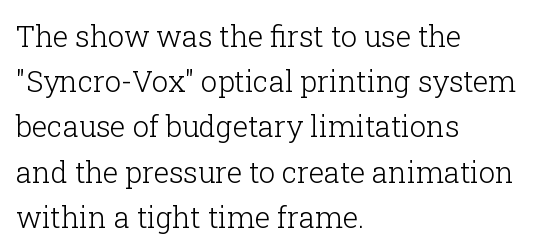
The lines in this sample share a left origin and differ only in where they stop. Examine the stroke ends and you'll spot serifs. A typesetter would call this proportional, since set widths differ per character. Weight class: somewhere from thin through regular.
